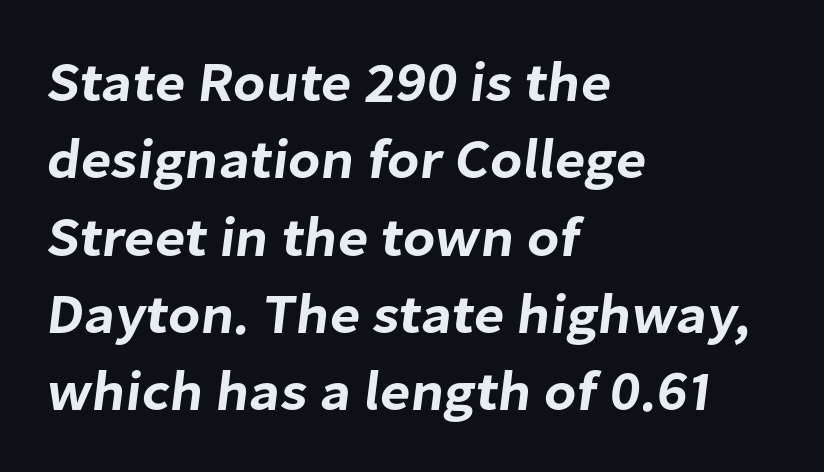
The image shows 56 px sans-serif type; set left-aligned, normal line spacing (1.38x), normal letter spacing, not underlined; low stroke contrast and a medium x-height.
